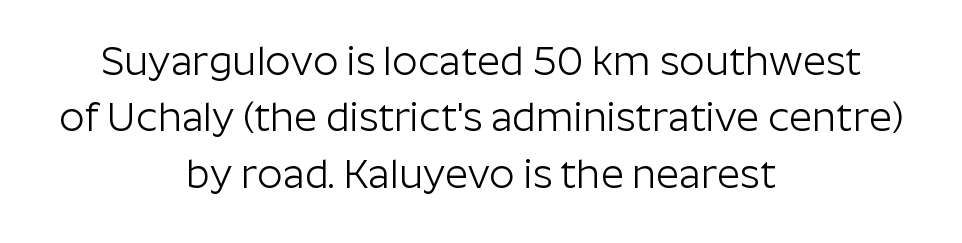
The image shows 40 px light sans-serif type, upright; set centered, normal line spacing (1.41x), normal letter spacing, not underlined; low stroke contrast and a medium x-height.
